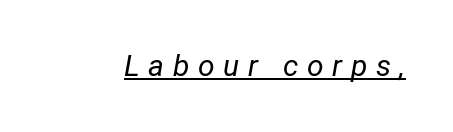
The face used here has a pronounced slope to its letters. This sample uses expanded letter spacing, leaving extra air between glyphs. The rendered words wear a rule along their underside. The passage shown is not bold in any degree. Character widths vary here, with narrow letters taking less room than wide ones.
